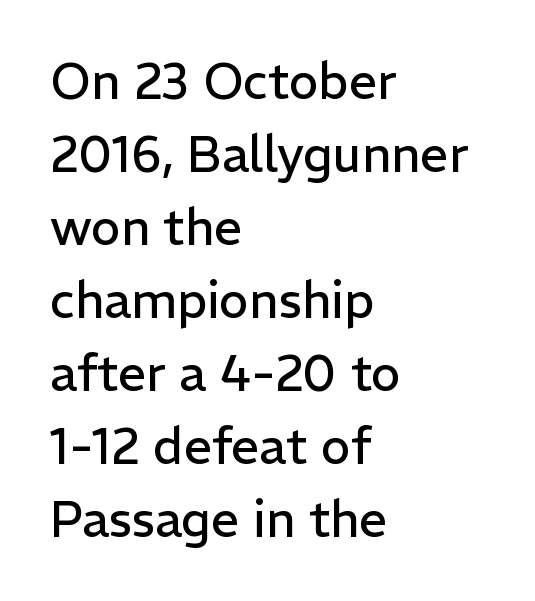
The lettering holds an erect, upright posture throughout. The rag falls on the right side of this text block. Does the type have serifs? No, each stem ends abruptly. Think of a printed novel: that variable character pitch is what you see here. Unbolded letterforms with no extra heft. Clear beneath every line of the passage.
